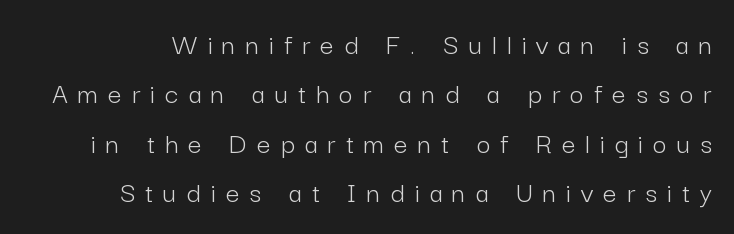
The image shows 30 px light sans-serif type, upright; set normal line spacing (1.65x), unusually wide letter spacing (+0.34 em), not underlined; low stroke contrast and a medium x-height.
